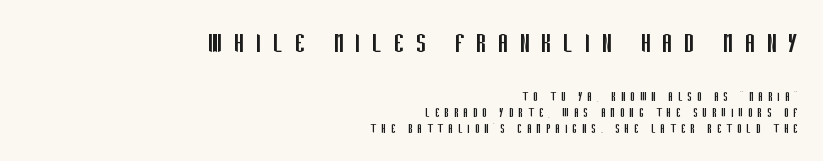
The image shows 32 px regular-weight, condensed sans-serif type, upright; set right-aligned, line spacing 1.16x, unusually wide letter spacing (+0.34 em), not underlined; the first (top) block is 2.29x larger; low stroke contrast and a large x-height.
